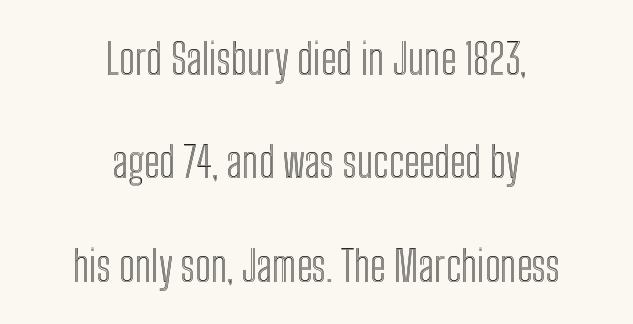
Does the lettering tilt? It doesn't — this is upright. Which margin do the lines hug? Neither — every line sits in the middle. Compared with typical paragraphs, the rows here are farther apart. Looks like regular typesetting: each glyph gets only the width it needs.
